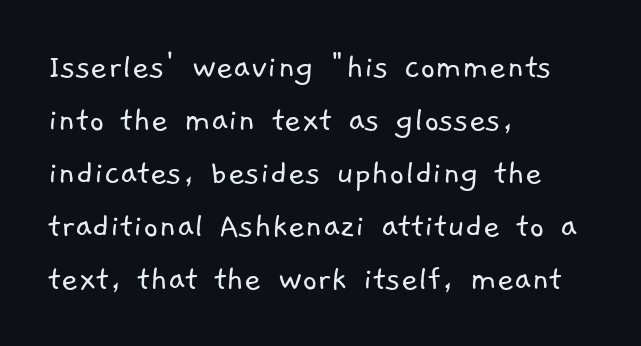
Q: Is the text bold? A: No.
Q: Is the typeface a serif or a sans-serif typeface? A: Sans-serif.
Q: Is the text underlined? A: No.
Q: How is the paragraph aligned? A: Left-aligned.
Q: Is the spacing between letters normal or unusually wide? A: Normal.
Q: Is the spacing between lines tight, normal or loose? A: Normal.
Q: Width (condensed, normal, or wide)? A: Normal.
Q: Stroke contrast? A: Low.
Q: x-height? A: Medium.
Q: Monospaced? A: No.
